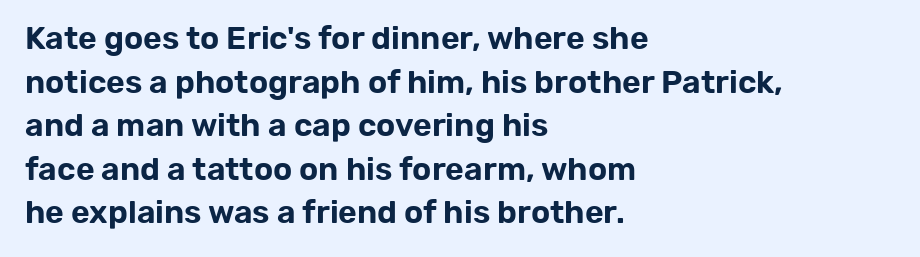
Q: Is the text italic (slanted)? A: No, it is upright.
Q: Is the typeface a serif or a sans-serif typeface? A: Sans-serif.
Q: Is the text underlined? A: No.
Q: How is the paragraph aligned? A: Left-aligned.
Q: Is the spacing between letters normal or unusually wide? A: Normal.
Q: Is the spacing between lines tight, normal or loose? A: Normal.
Q: Width (condensed, normal, or wide)? A: Normal.
Q: Stroke contrast? A: Low.
Q: x-height? A: Medium.
Q: Monospaced? A: No.
